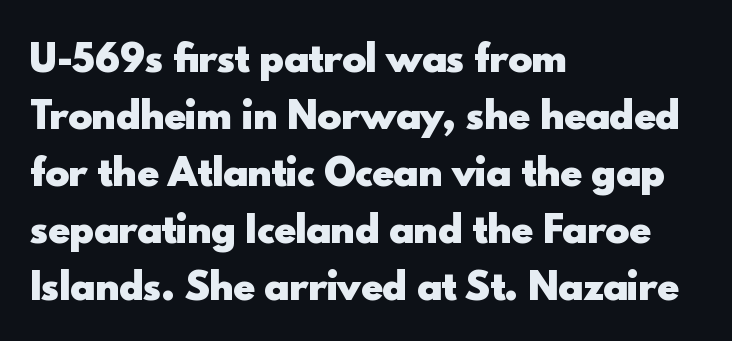
{"serif": "no", "italic": "no", "bold": "yes", "weight": "heavy", "width": "normal", "x_height": "small", "monospaced": "no", "underline": "no", "align": "left", "line_spacing": "normal", "line_spacing_ratio": 1.58, "letter_spacing": "normal", "letter_spacing_em": 0.0, "glyph_px": 36}
